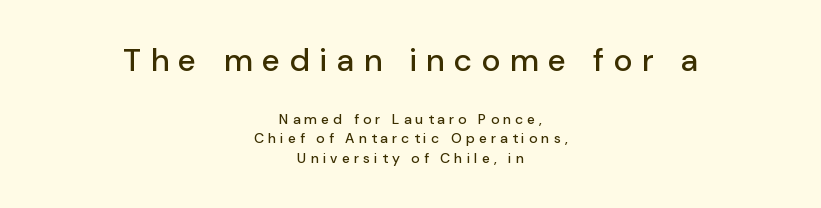
Q: Is the text italic (slanted)? A: No, it is upright.
Q: Is the typeface a serif or a sans-serif typeface? A: Sans-serif.
Q: Is the text underlined? A: No.
Q: How is the paragraph aligned? A: Centered.
Q: Is the spacing between letters normal or unusually wide? A: Unusually wide.
Q: Is the spacing between lines tight, normal or loose? A: Normal.
Q: Which block of text is set in a larger size, the first (top) or the second (bottom)? A: The first (top) one.
Q: Width (condensed, normal, or wide)? A: Normal.
Q: Stroke contrast? A: Low.
Q: x-height? A: Medium.
Q: Monospaced? A: No.
